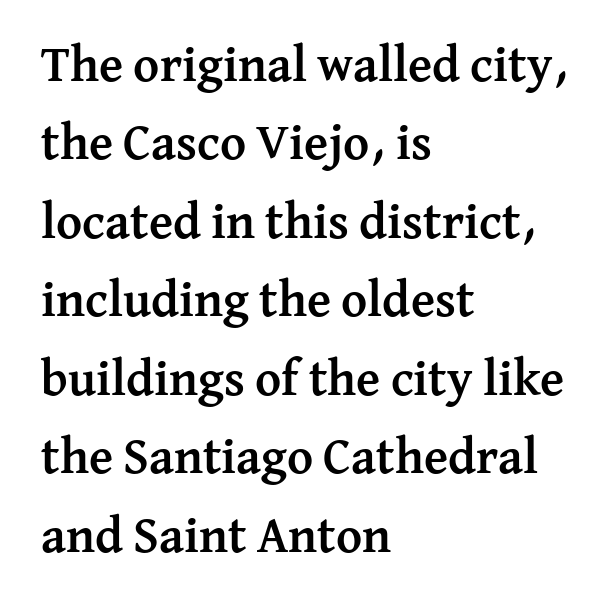
Plenty of ink on the page — the face is bold. The line-height multiplier appears to be the usual default. If you drew a ruler down the left edge, every line would touch it. Proportional: the letters do not fall into vertical columns. The letters sit at their default tracking, neither squeezed nor spread.
